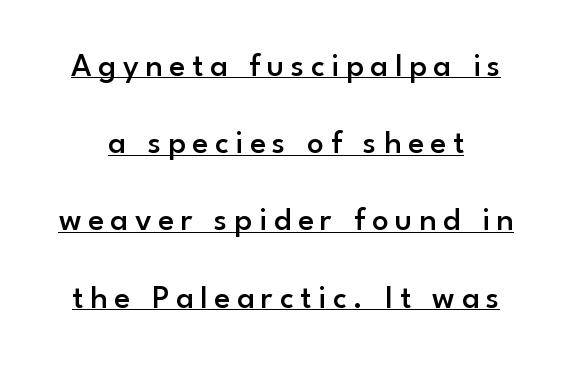
The image shows 33 px semibold sans-serif type, upright; set loose line spacing (2.34x), unusually wide letter spacing (+0.2 em), underlined; low stroke contrast and a small x-height.
